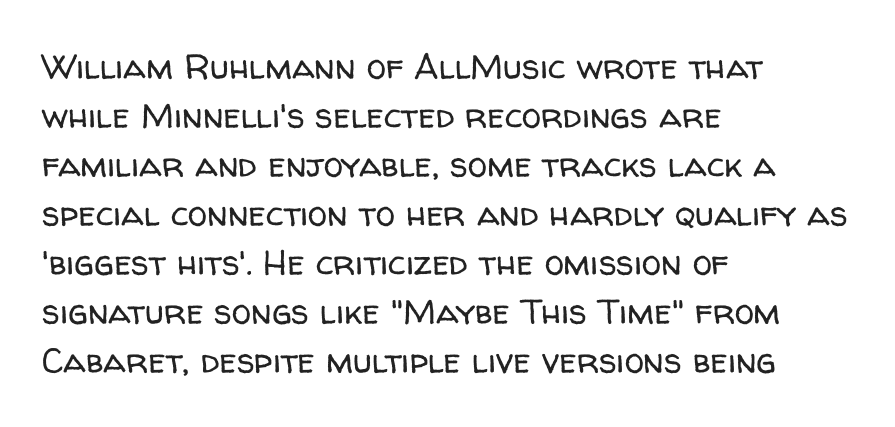
{"serif": "no", "italic": "no", "bold": "no", "weight": "regular", "width": "normal", "stroke_contrast": "low", "x_height": "medium", "monospaced": "no", "underline": "no", "align": "left", "line_spacing": "normal", "line_spacing_ratio": 1.4, "letter_spacing": "normal", "letter_spacing_em": 0.0, "glyph_px": 35}
